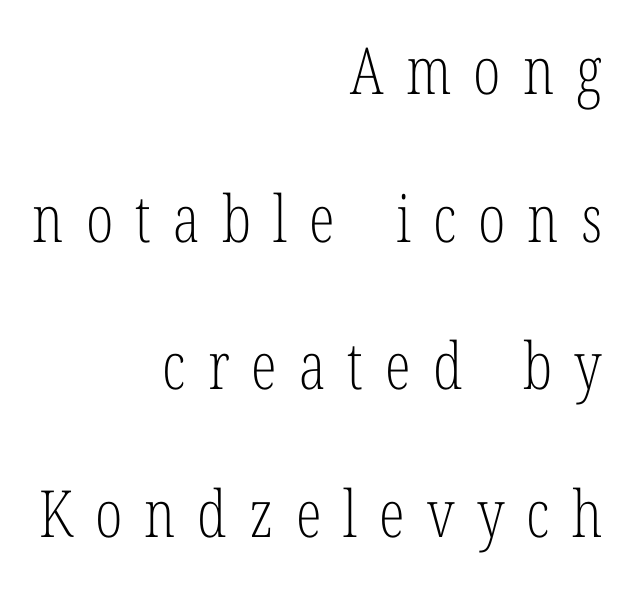
{"serif": "yes", "italic": "no", "bold": "no", "weight": "light", "width": "condensed", "stroke_contrast": "low", "x_height": "medium", "monospaced": "no", "underline": "no", "align": "right", "line_spacing": "loose", "line_spacing_ratio": 2.27, "letter_spacing": "wide", "letter_spacing_em": 0.34, "glyph_px": 65}
